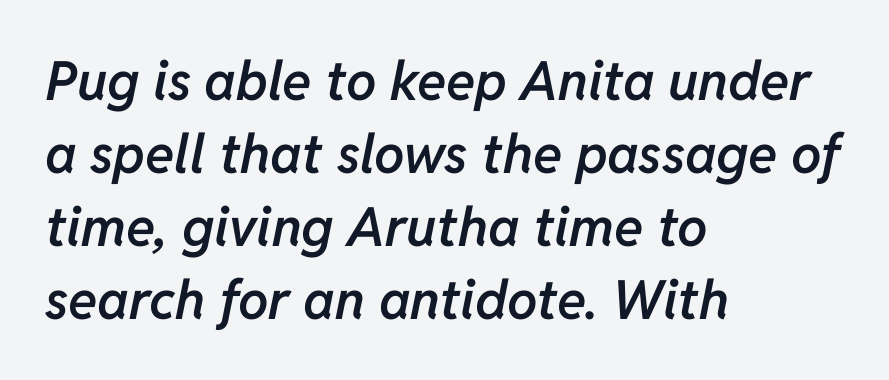
Q: Is the text bold? A: Semi-bold.
Q: Is the text italic (slanted)? A: Yes, it leans right by about 11 degrees.
Q: Is the text underlined? A: No.
Q: How is the paragraph aligned? A: Left-aligned.
Q: Is the spacing between letters normal or unusually wide? A: Normal.
Q: Is the spacing between lines tight, normal or loose? A: Normal.
Q: Width (condensed, normal, or wide)? A: Normal.
Q: Stroke contrast? A: Low.
Q: x-height? A: Medium.
Q: Monospaced? A: No.
